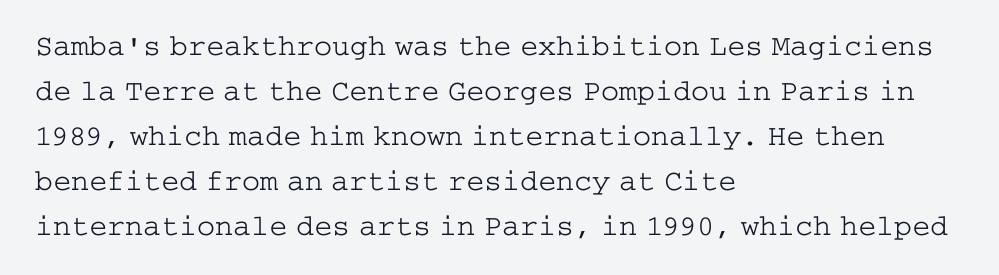
{"serif": "yes", "italic": "no", "bold": "no", "weight": "light", "width": "wide", "stroke_contrast": "low", "x_height": "medium", "underline": "no", "align": "left", "line_spacing": "normal", "line_spacing_ratio": 1.5, "letter_spacing": "normal", "letter_spacing_em": 0.0, "glyph_px": 30}
